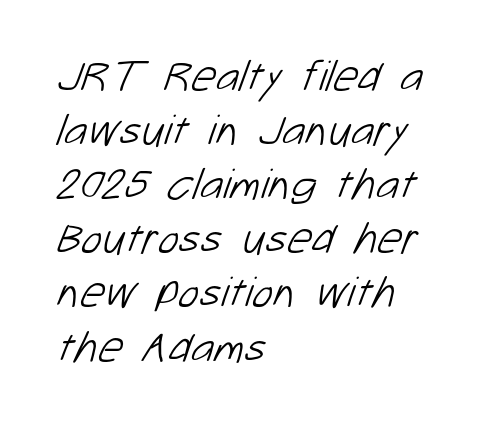
The image shows 44 px light sans-serif type; set left-aligned, line spacing 1.23x, normal letter spacing, not underlined; low stroke contrast and a medium x-height.
